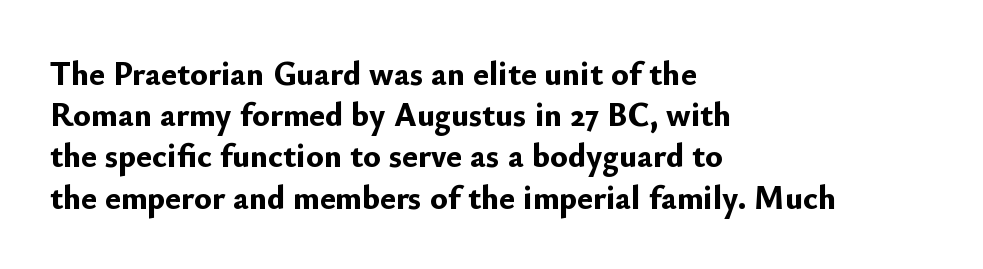
Upright lettering throughout. The letters sit at their default tracking, neither squeezed nor spread. Each letter keeps its own natural width here, so spacing adapts to shape. Its strokes are broad and dark, the hallmark of bold type. Does the type have serifs? No, each stem ends abruptly. Nobody drew a line under any word here.
